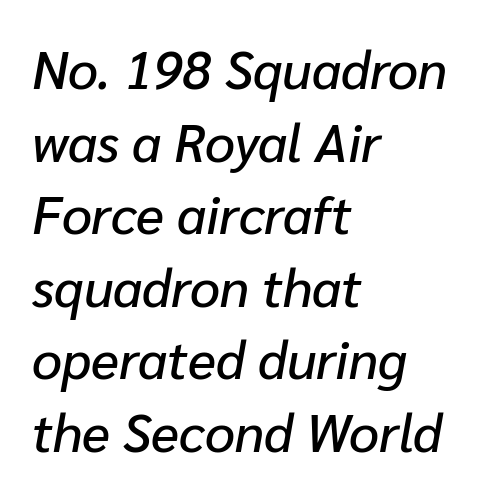
Honestly, there is no underline to notice here at all. Does the lettering tilt? It does — this is italic. Teacher's note: observe the even left margin — that is flush-left alignment. The letterforms sit shoulder to shoulder at normal distance. A normal amount of white space separates one row of letters from the next. This sample has the flowing, uneven cadence of proportional lettering.
